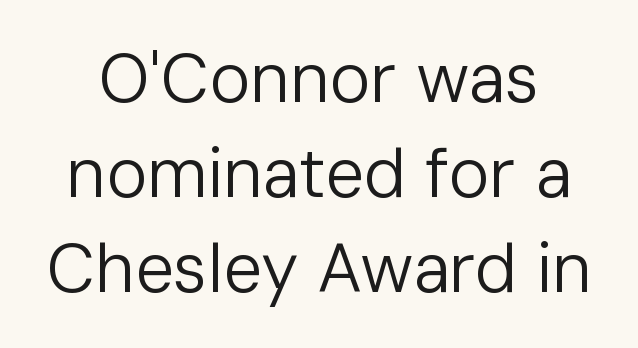
Characters follow at the spacing the type designer built in. No heavy texture on the line: the type isn't bold. Descenders hang freely into open space. A typesetter would label this face a sans. Style check: upright.
